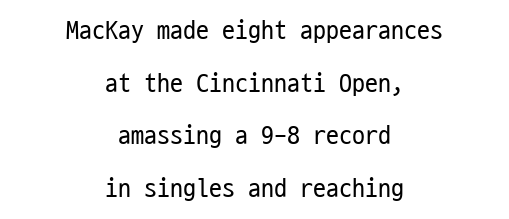
Q: Is the text bold? A: No.
Q: Is the text italic (slanted)? A: No, it is upright.
Q: Is the text underlined? A: No.
Q: How is the paragraph aligned? A: Centered.
Q: Is the spacing between letters normal or unusually wide? A: Normal.
Q: Is the spacing between lines tight, normal or loose? A: Loose.
